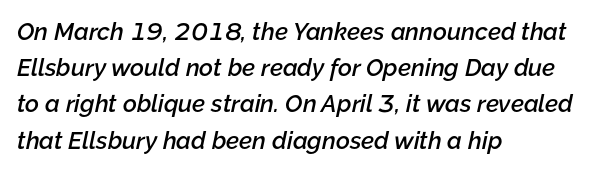
What's the leading like? Ordinary, nothing unusual. What stands out about the letter spacing? Nothing — it is the standard amount. Descenders hang freely into open space. An italicized treatment has been applied to the whole sample.
